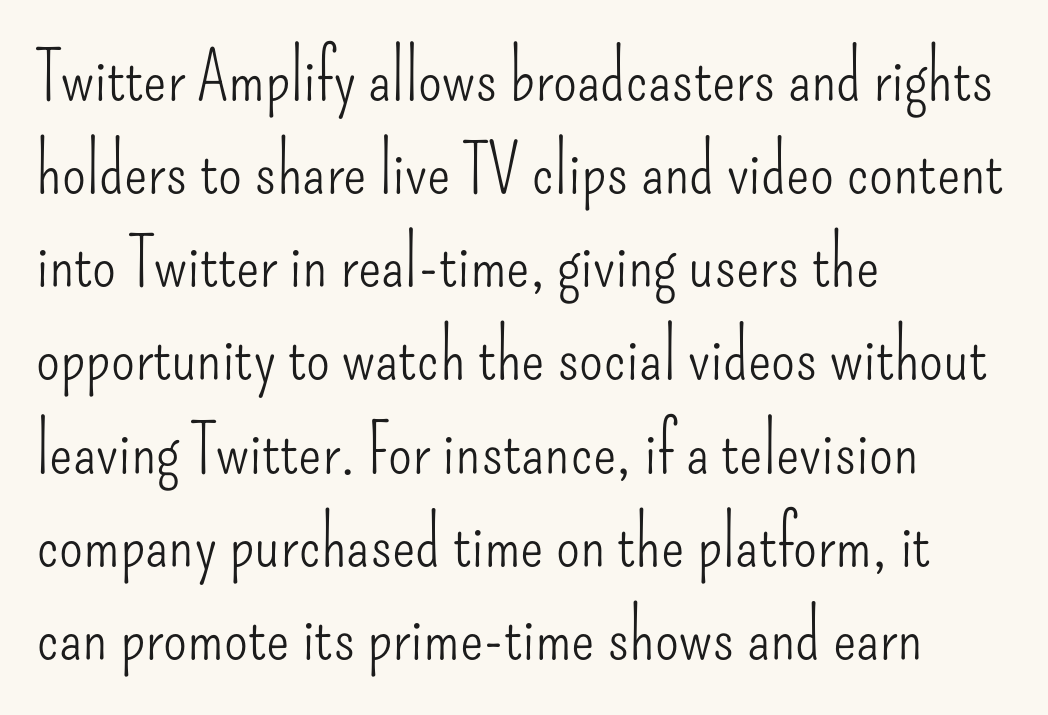
The image shows 69 px light, condensed sans-serif type, upright; set left-aligned, normal line spacing (1.35x), normal letter spacing, not underlined; low stroke contrast and a small x-height.
